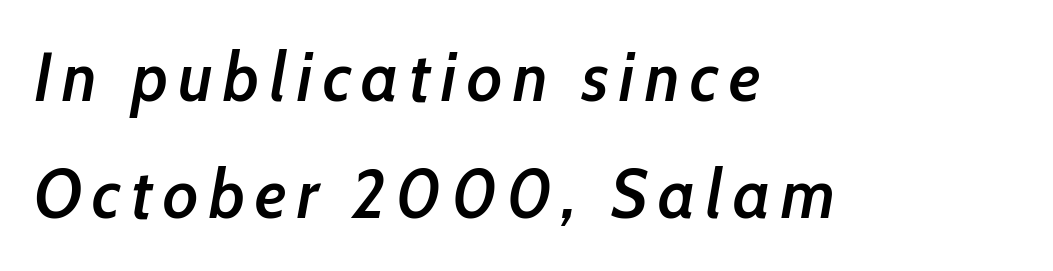
Each letter keeps its own natural width here, so spacing adapts to shape. This block has exactly the height ordinary leading produces. Letters rest on an invisible, unmarked baseline. The rag falls on the right side of this text block. This sample uses an oblique cut, with every glyph tilted off the vertical. The sample has been set in demibold, a notch under bold.
